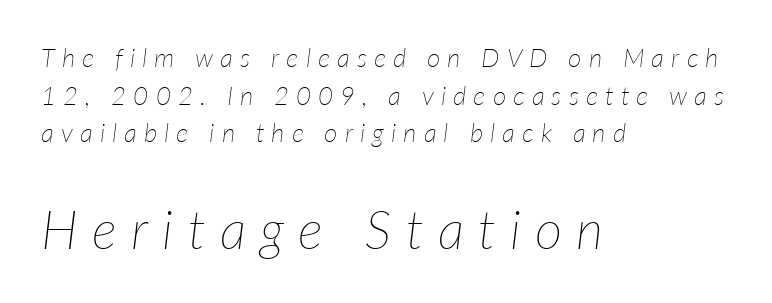
Tracking value appears strongly positive — letters spread wide. A typesetter would mark this as italic. This is not heavy type; no bold has been used. Think of a printed novel: that variable character pitch is what you see here.
